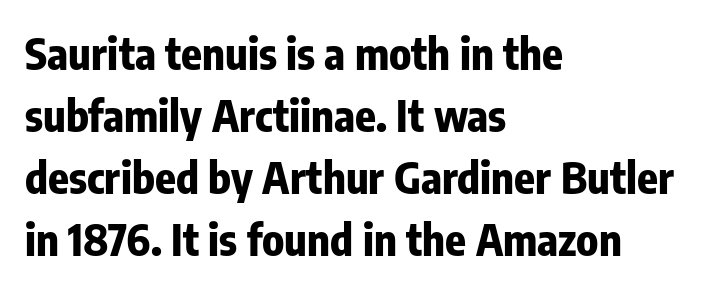
Is this a fixed-width face? No — the glyphs have proportional, varying widths. Notice how the passage keeps a crisp vertical edge on the left only. The lettering holds an erect, upright posture throughout. These words are printed bold, with thick strokes throughout.
